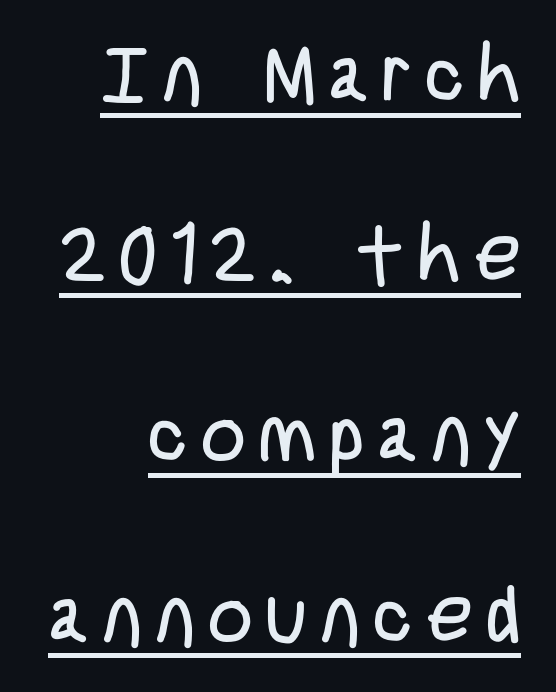
Students, observe the line beneath the letters — that is underlining. Varying glyph widths throughout — classic text-font behaviour. Compared with a typical body face, this is equally light or lighter still. These lines are composed in type without serifs.
